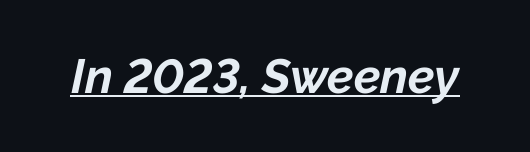
{"italic": "yes", "lean": "right", "slant_degrees": 12, "bold": "yes", "weight": "bold", "width": "normal", "stroke_contrast": "low", "x_height": "medium", "monospaced": "no", "underline": "yes", "letter_spacing": "normal", "letter_spacing_em": 0.0, "glyph_px": 48}
